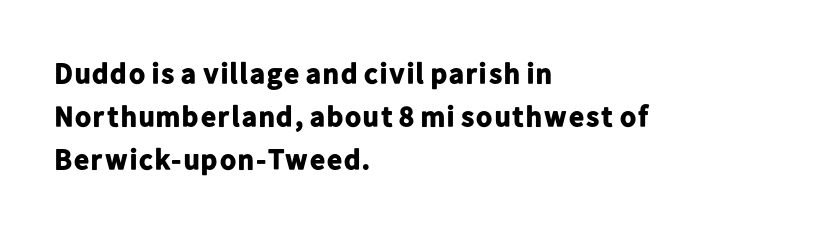
Q: Is the text bold? A: Yes.
Q: Is the text italic (slanted)? A: No, it is upright.
Q: Is the typeface a serif or a sans-serif typeface? A: Sans-serif.
Q: Is the text underlined? A: No.
Q: How is the paragraph aligned? A: Left-aligned.
Q: Is the spacing between letters normal or unusually wide? A: Normal.
Q: Is the spacing between lines tight, normal or loose? A: Normal.
Q: Width (condensed, normal, or wide)? A: Normal.
Q: Stroke contrast? A: Low.
Q: x-height? A: Medium.
Q: Monospaced? A: No.
